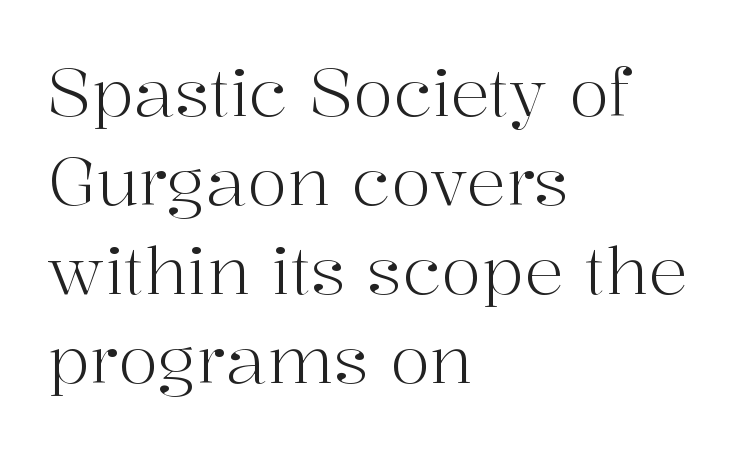
The image shows 66 px light serif type, upright; set left-aligned, normal line spacing (1.35x), normal letter spacing, not underlined; high stroke contrast and a medium x-height.
